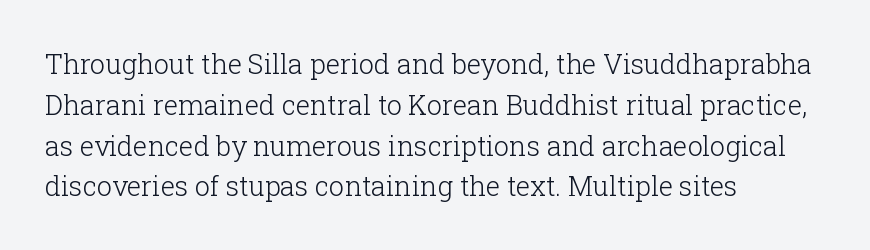
Q: Is the text bold? A: No.
Q: Is the text italic (slanted)? A: No, it is upright.
Q: Is the text underlined? A: No.
Q: How is the paragraph aligned? A: Left-aligned.
Q: Is the spacing between letters normal or unusually wide? A: Normal.
Q: Is the spacing between lines tight, normal or loose? A: Normal.
